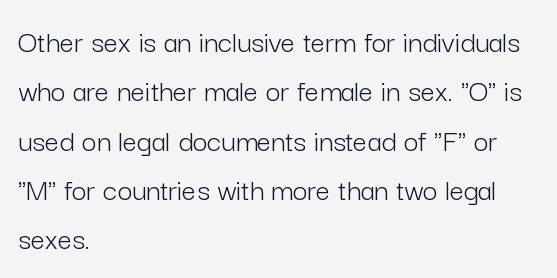
The image shows 32 px light sans-serif type, upright; set left-aligned, normal line spacing (1.54x), normal letter spacing, not underlined; low stroke contrast and a medium x-height.
